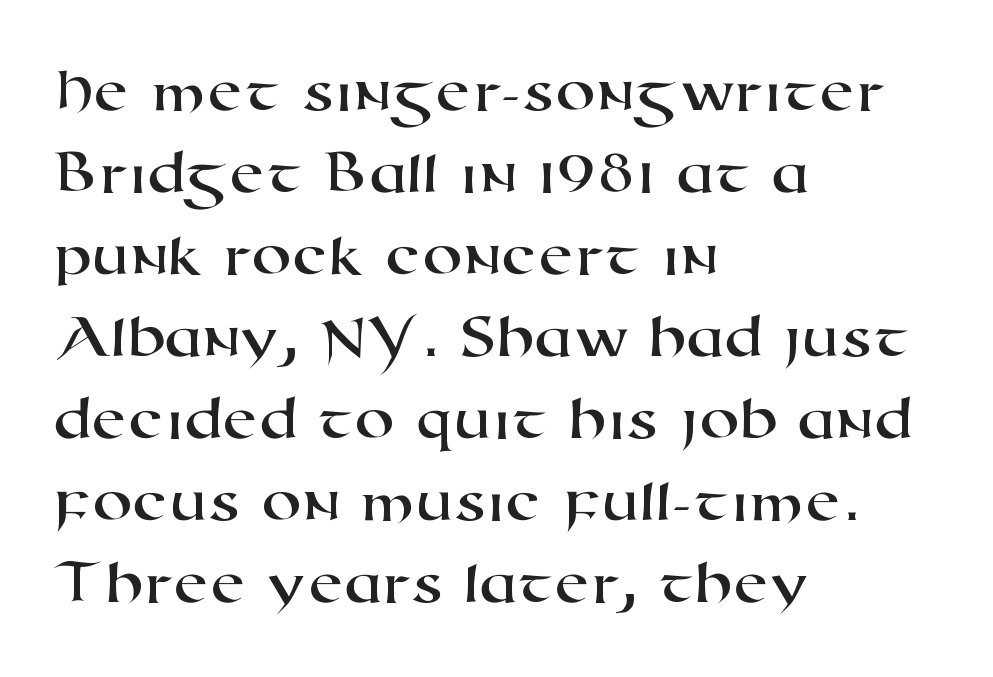
Does the leading feel generous? No, just average. Default kerning and tracking; the words read as compact shapes. Think of a printed novel: that variable character pitch is what you see here. If you drew a ruler down the left edge, every line would touch it. I'd call this a sans setting — the letters go barefoot. Underline: absent.
